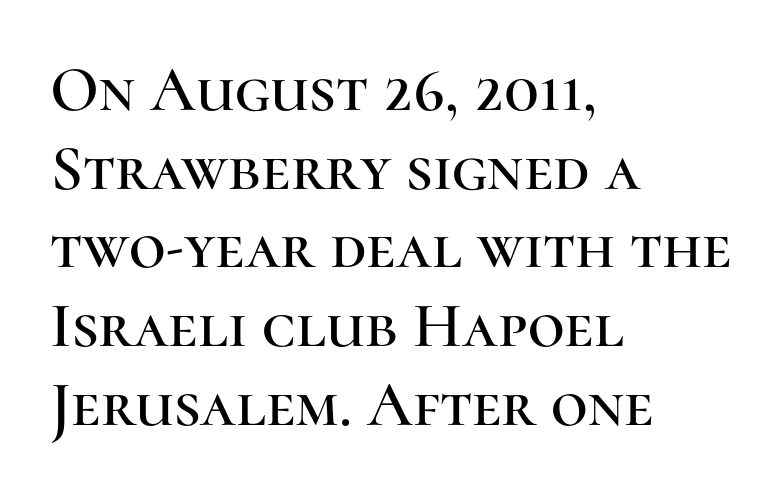
{"serif": "yes", "italic": "no", "width": "normal", "stroke_contrast": "high", "x_height": "medium", "monospaced": "no", "underline": "no", "align": "left", "line_spacing_ratio": 1.23, "letter_spacing": "normal", "letter_spacing_em": 0.0, "glyph_px": 64}
